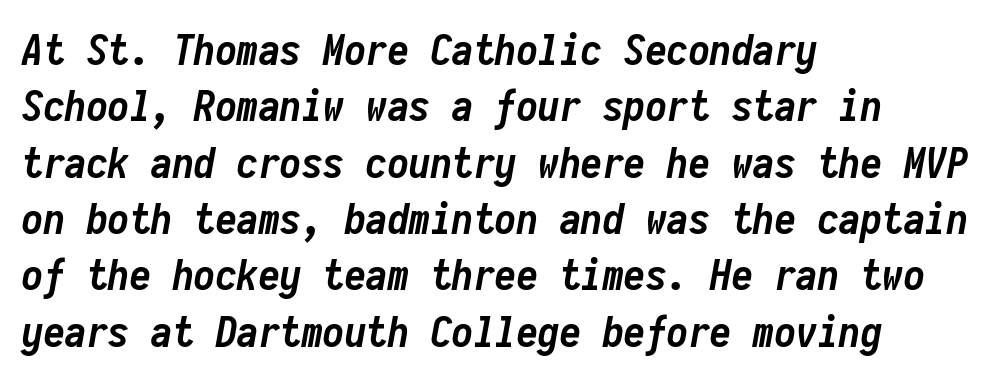
The horizontal fit of the characters is conventional and even. The compositor pushed each line to the left boundary. The font is running at its bold setting. Designer's note — italics engaged. Evenly set lines give the paragraph a standard silhouette. The area under the type is left untouched.
